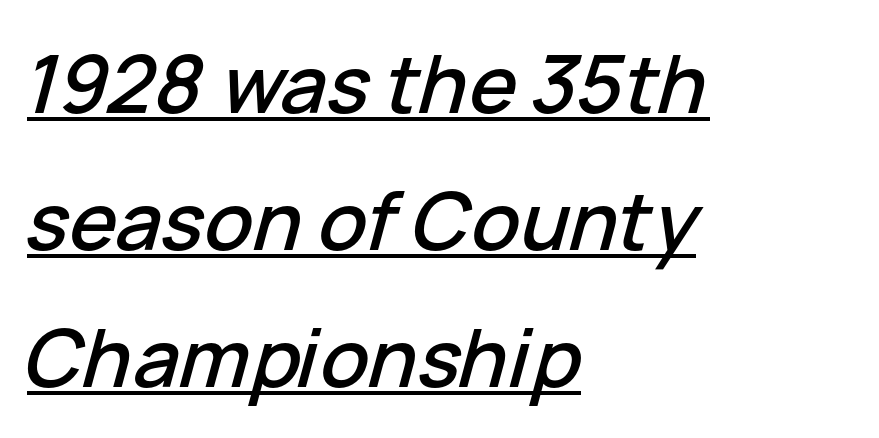
{"italic": "yes", "lean": "right", "slant_degrees": 15, "width": "normal", "stroke_contrast": "low", "x_height": "medium", "monospaced": "no", "underline": "yes", "align": "left", "line_spacing_ratio": 1.71, "letter_spacing": "normal", "letter_spacing_em": 0.0, "glyph_px": 80}
